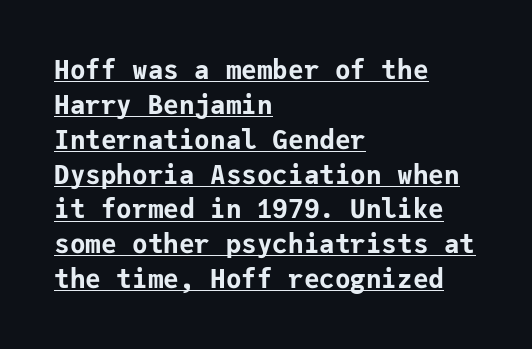
{"italic": "no", "bold": "yes", "underline": "yes", "align": "left", "line_spacing": "normal", "line_spacing_ratio": 1.34, "letter_spacing": "normal", "letter_spacing_em": 0.0, "glyph_px": 26}
